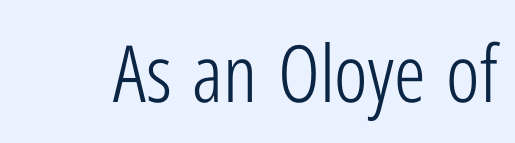
The image shows 79 px light, condensed sans-serif type, upright; set normal letter spacing, not underlined; low stroke contrast and a medium x-height.
